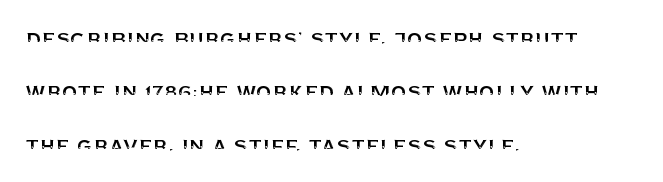
{"italic": "no", "underline": "no", "align": "left", "line_spacing": "loose", "line_spacing_ratio": 2.14, "letter_spacing": "normal", "letter_spacing_em": 0.0, "glyph_px": 25}
